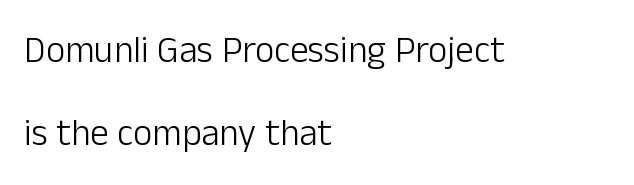
Q: Is the text bold? A: No.
Q: Is the text italic (slanted)? A: No, it is upright.
Q: Is the typeface a serif or a sans-serif typeface? A: Sans-serif.
Q: Is the text underlined? A: No.
Q: How is the paragraph aligned? A: Left-aligned.
Q: Is the spacing between letters normal or unusually wide? A: Normal.
Q: Is the spacing between lines tight, normal or loose? A: Loose.
Q: Width (condensed, normal, or wide)? A: Normal.
Q: Stroke contrast? A: Low.
Q: x-height? A: Medium.
Q: Monospaced? A: No.
